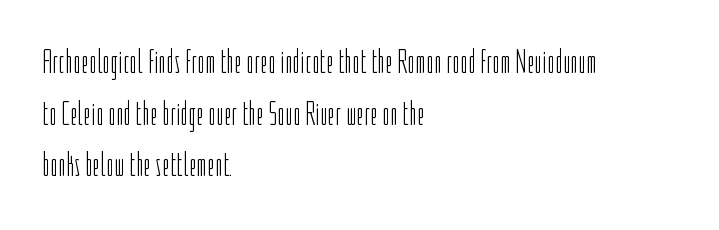
Q: Is the text bold? A: No.
Q: Is the text italic (slanted)? A: No, it is upright.
Q: Is the typeface a serif or a sans-serif typeface? A: Sans-serif.
Q: Is the text underlined? A: No.
Q: How is the paragraph aligned? A: Left-aligned.
Q: Is the spacing between letters normal or unusually wide? A: Normal.
Q: Is the spacing between lines tight, normal or loose? A: Normal.
Q: Width (condensed, normal, or wide)? A: Condensed.
Q: Stroke contrast? A: Low.
Q: x-height? A: Medium.
Q: Monospaced? A: No.
